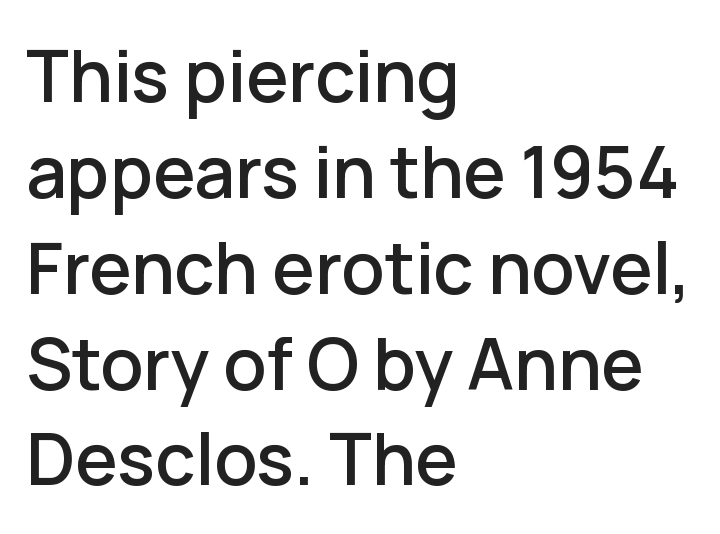
Q: Is the text italic (slanted)? A: No, it is upright.
Q: Is the typeface a serif or a sans-serif typeface? A: Sans-serif.
Q: Is the text underlined? A: No.
Q: How is the paragraph aligned? A: Left-aligned.
Q: Is the spacing between letters normal or unusually wide? A: Normal.
Q: Is the spacing between lines tight, normal or loose? A: Normal.
Q: Width (condensed, normal, or wide)? A: Normal.
Q: Stroke contrast? A: Low.
Q: x-height? A: Medium.
Q: Monospaced? A: No.
